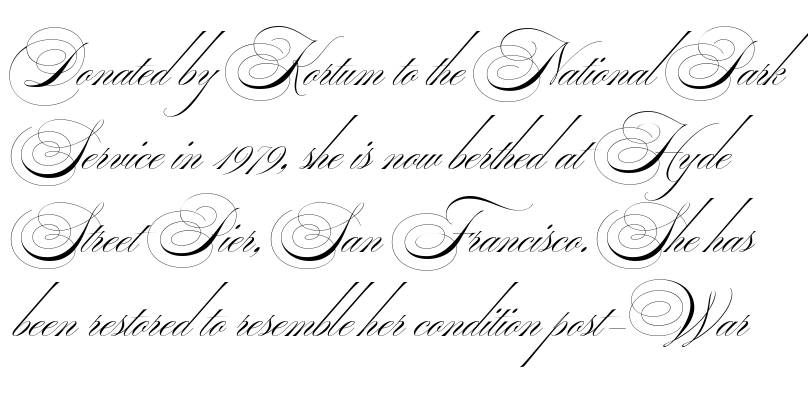
Q: Is the text bold? A: No.
Q: Is the typeface a serif or a sans-serif typeface? A: Sans-serif.
Q: Is the text underlined? A: No.
Q: Is the spacing between letters normal or unusually wide? A: Normal.
Q: Is the spacing between lines tight, normal or loose? A: Normal.
Q: Width (condensed, normal, or wide)? A: Wide.
Q: Stroke contrast? A: Medium.
Q: Monospaced? A: No.
